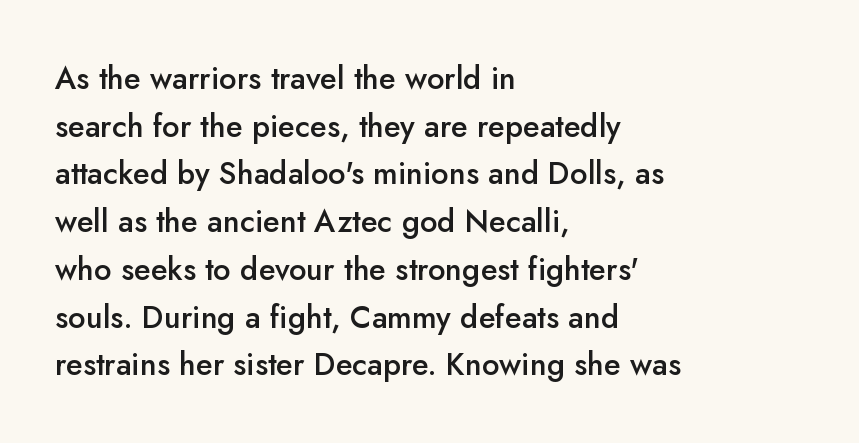
The image shows 31 px semibold sans-serif type, upright; set left-aligned, normal line spacing (1.54x), normal letter spacing, not underlined; low stroke contrast and a small x-height.
